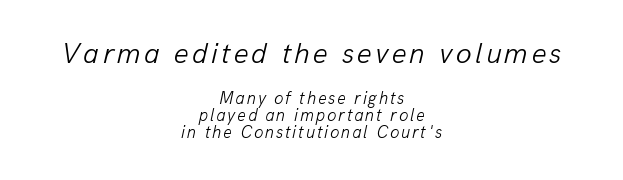
The image shows 29 px light type, italic (leaning right); set centered, tight line spacing (0.99x), not underlined; the first (top) block is 1.71x larger; low stroke contrast and a medium x-height.
